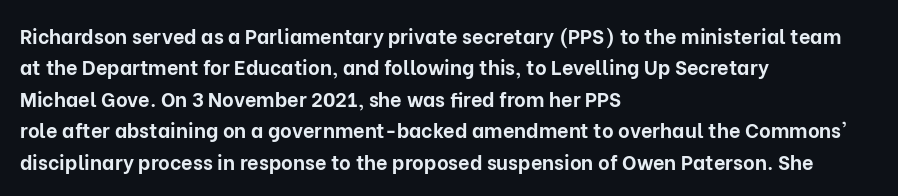
The image shows 20 px bold type, upright; set left-aligned, normal line spacing (1.57x), normal letter spacing, not underlined.
